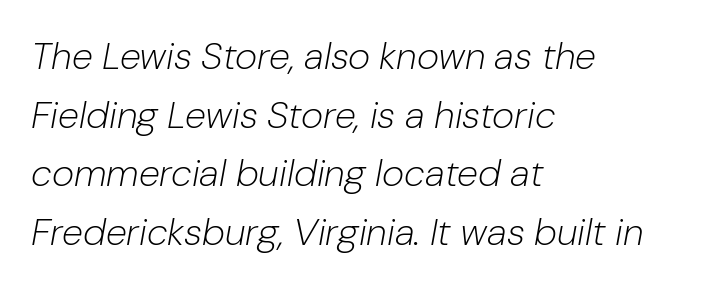
{"italic": "yes", "lean": "right", "slant_degrees": 10, "bold": "no", "weight": "light", "width": "normal", "stroke_contrast": "low", "x_height": "medium", "monospaced": "no", "underline": "no", "align": "left", "line_spacing": "normal", "line_spacing_ratio": 1.54, "letter_spacing": "normal", "letter_spacing_em": 0.0, "glyph_px": 38}
